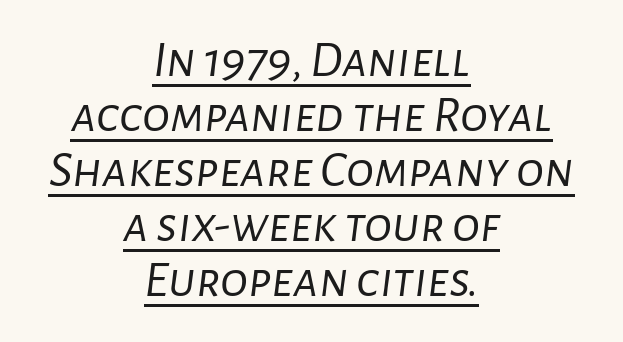
The image shows 52 px light type, italic (leaning right); set centered, tight line spacing (1.06x), normal letter spacing, underlined; low stroke contrast and a medium x-height.
